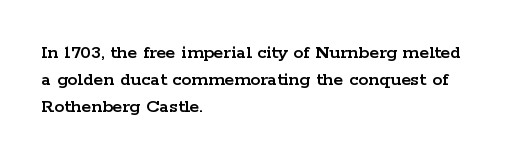
{"italic": "no", "underline": "no", "align": "left", "line_spacing": "normal", "line_spacing_ratio": 1.35, "letter_spacing": "normal", "letter_spacing_em": 0.0, "glyph_px": 20}
